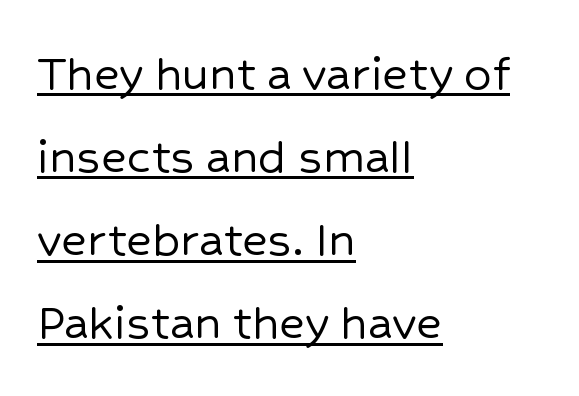
This is underlined copy, the kind a proofreader might mark for attention. Each letter keeps its own natural width here, so spacing adapts to shape. These lines keep a tight, regular rhythm from letter to letter. The letters carry no serifs — their stems end cleanly without finishing strokes.
